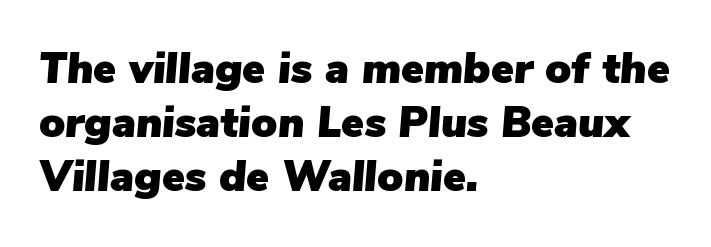
{"italic": "yes", "lean": "right", "slant_degrees": 5, "width": "normal", "stroke_contrast": "low", "x_height": "medium", "monospaced": "no", "underline": "no", "align": "left", "line_spacing": "normal", "line_spacing_ratio": 1.26, "letter_spacing": "normal", "letter_spacing_em": 0.0, "glyph_px": 43}
